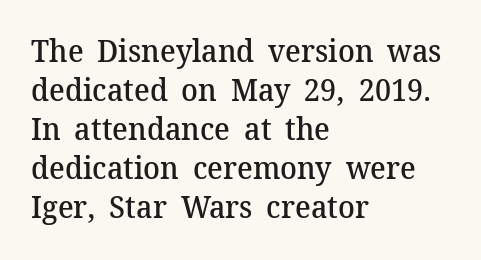
Q: Is the text bold? A: Semi-bold.
Q: Is the text italic (slanted)? A: No, it is upright.
Q: Is the typeface a serif or a sans-serif typeface? A: Serif.
Q: Is the text underlined? A: No.
Q: How is the paragraph aligned? A: Left-aligned.
Q: Is the spacing between letters normal or unusually wide? A: Normal.
Q: Is the spacing between lines tight, normal or loose? A: Normal.
Q: Width (condensed, normal, or wide)? A: Normal.
Q: Stroke contrast? A: Medium.
Q: x-height? A: Medium.
Q: Monospaced? A: No.
